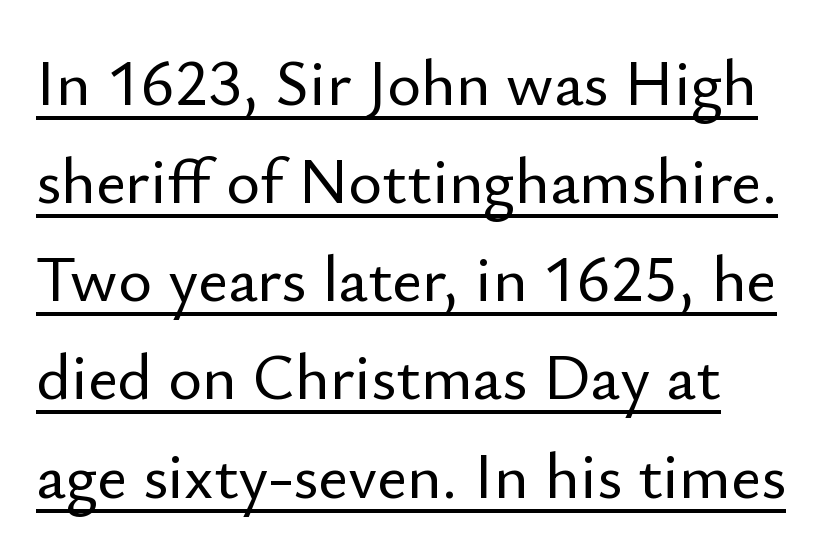
The image shows 65 px sans-serif type, upright; set normal line spacing (1.51x), normal letter spacing, underlined; low stroke contrast and a small x-height.
